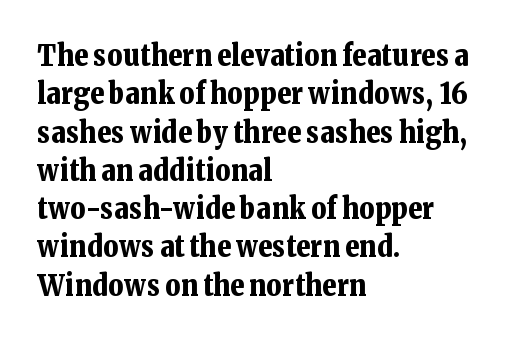
Short and long lines alike share a common starting point at left. The words here are not underlined. You can tell it's not italic because the verticals are truly vertical. Observe the ordinary spacing: letters are neighbours, not strangers. This rendering employs a face with finishing strokes, i.e., a serif.
